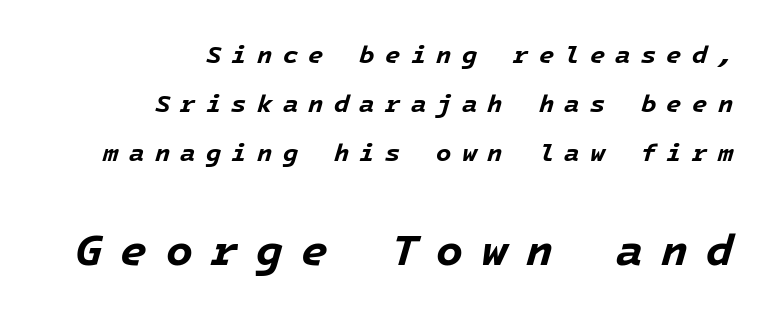
Bare-footed words on every line. The whole block is typeset with a tilt. Summary of weight: heavy, a full bold. Spacing between characters has been opened up far beyond the box default. Summary of vertical rhythm: relaxed, with wide interline spacing.
